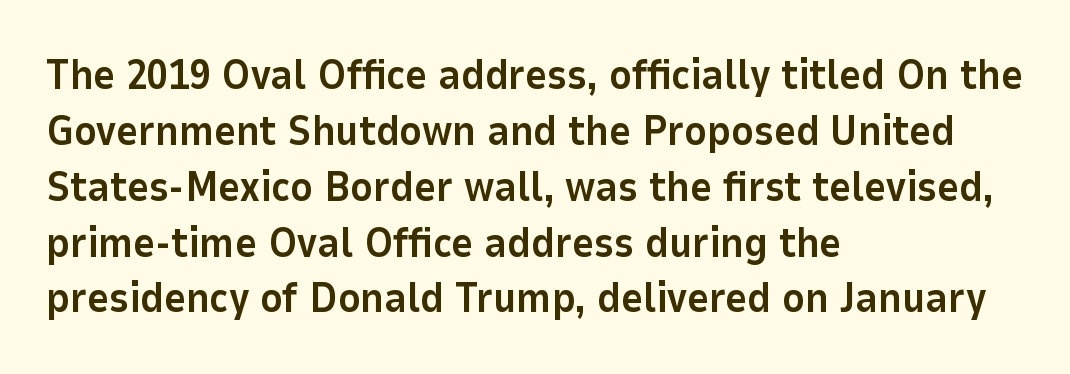
Q: Is the text bold? A: Yes.
Q: Is the text italic (slanted)? A: No, it is upright.
Q: Is the typeface a serif or a sans-serif typeface? A: Sans-serif.
Q: Is the text underlined? A: No.
Q: How is the paragraph aligned? A: Left-aligned.
Q: Is the spacing between letters normal or unusually wide? A: Normal.
Q: Is the spacing between lines tight, normal or loose? A: Normal.
Q: Width (condensed, normal, or wide)? A: Normal.
Q: Stroke contrast? A: Low.
Q: x-height? A: Medium.
Q: Monospaced? A: No.
